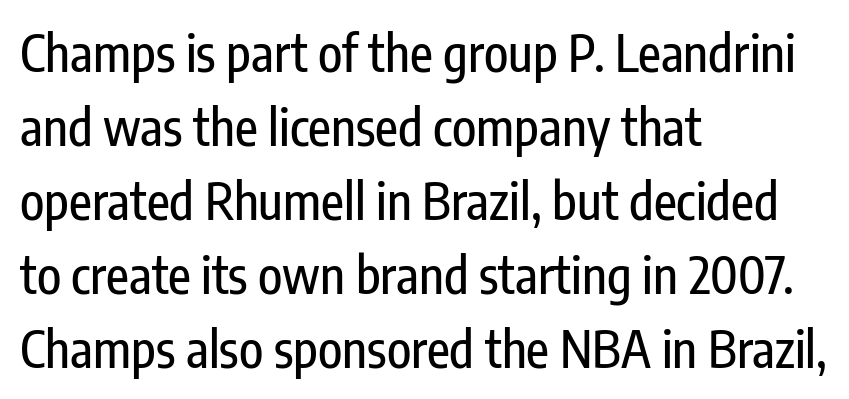
Q: Is the text italic (slanted)? A: No, it is upright.
Q: Is the typeface a serif or a sans-serif typeface? A: Sans-serif.
Q: Is the text underlined? A: No.
Q: How is the paragraph aligned? A: Left-aligned.
Q: Is the spacing between letters normal or unusually wide? A: Normal.
Q: Is the spacing between lines tight, normal or loose? A: Normal.
Q: Width (condensed, normal, or wide)? A: Condensed.
Q: Stroke contrast? A: Low.
Q: x-height? A: Medium.
Q: Monospaced? A: No.
